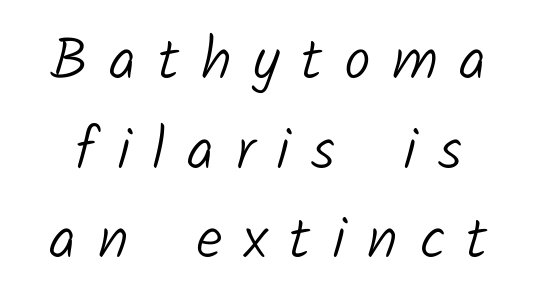
Q: Is the text bold? A: No.
Q: Is the typeface a serif or a sans-serif typeface? A: Sans-serif.
Q: Is the text underlined? A: No.
Q: Is the spacing between letters normal or unusually wide? A: Unusually wide.
Q: Is the spacing between lines tight, normal or loose? A: Normal.
Q: Width (condensed, normal, or wide)? A: Normal.
Q: Stroke contrast? A: Low.
Q: x-height? A: Medium.
Q: Monospaced? A: No.
